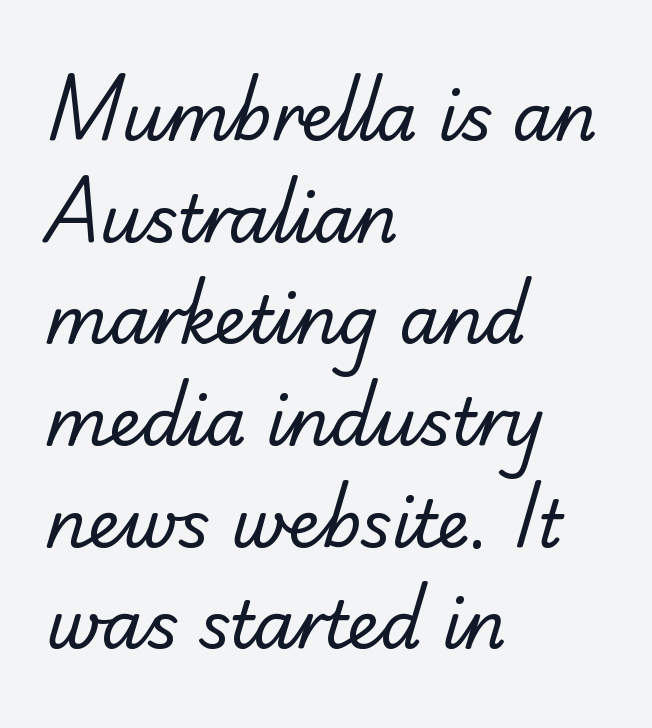
Q: Is the text bold? A: No.
Q: Is the typeface a serif or a sans-serif typeface? A: Sans-serif.
Q: Is the text underlined? A: No.
Q: How is the paragraph aligned? A: Left-aligned.
Q: Is the spacing between letters normal or unusually wide? A: Normal.
Q: Is the spacing between lines tight, normal or loose? A: Normal.
Q: Width (condensed, normal, or wide)? A: Normal.
Q: Stroke contrast? A: Low.
Q: x-height? A: Small.
Q: Monospaced? A: No.
